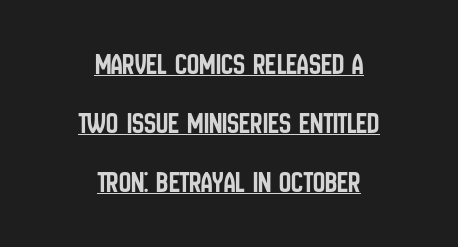
{"serif": "no", "italic": "no", "width": "condensed", "stroke_contrast": "low", "x_height": "large", "monospaced": "no", "underline": "yes", "align": "center", "line_spacing": "loose", "line_spacing_ratio": 1.96, "letter_spacing": "normal", "letter_spacing_em": 0.0, "glyph_px": 30}
